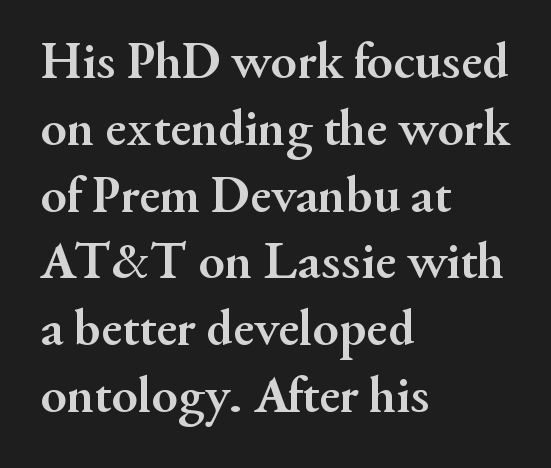
The image shows 53 px semibold serif type, upright; set left-aligned, normal line spacing (1.26x), normal letter spacing, not underlined; medium stroke contrast and a small x-height.
